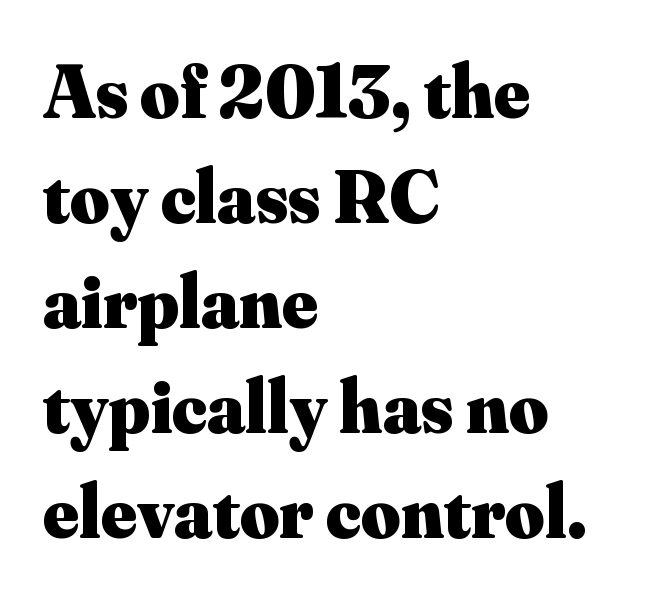
{"serif": "yes", "italic": "no", "bold": "yes", "weight": "heavy", "width": "normal", "stroke_contrast": "medium", "x_height": "small", "monospaced": "no", "underline": "no", "align": "left", "line_spacing": "normal", "line_spacing_ratio": 1.38, "letter_spacing": "normal", "letter_spacing_em": 0.0, "glyph_px": 76}
